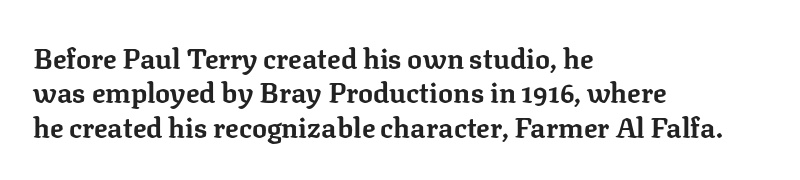
Q: Is the text bold? A: Yes.
Q: Is the text italic (slanted)? A: No, it is upright.
Q: Is the typeface a serif or a sans-serif typeface? A: Serif.
Q: Is the text underlined? A: No.
Q: How is the paragraph aligned? A: Left-aligned.
Q: Is the spacing between letters normal or unusually wide? A: Normal.
Q: Width (condensed, normal, or wide)? A: Normal.
Q: Stroke contrast? A: Low.
Q: x-height? A: Medium.
Q: Monospaced? A: No.
